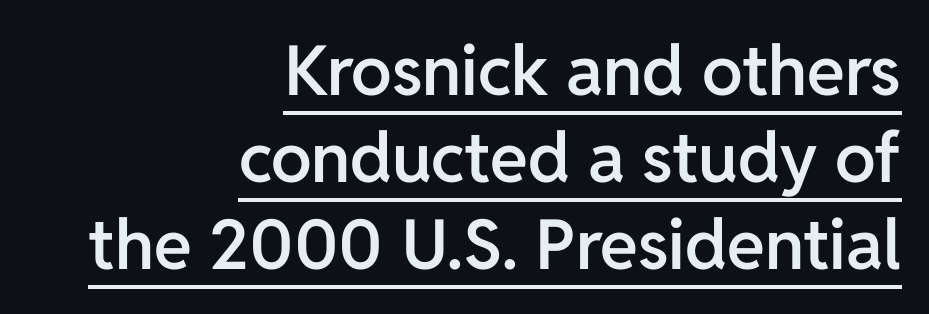
The image shows 69 px semibold sans-serif type, upright; set right-aligned, normal line spacing (1.26x), normal letter spacing, underlined; low stroke contrast and a medium x-height.
